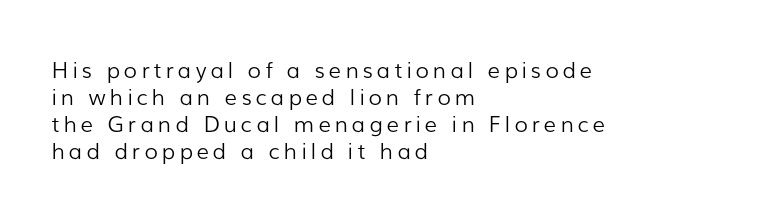
Line beginnings align vertically; line endings do not. Bare-footed words on every line. You can tell it's not italic because the verticals are truly vertical. The face looks like a standard text weight, possibly lighter.
